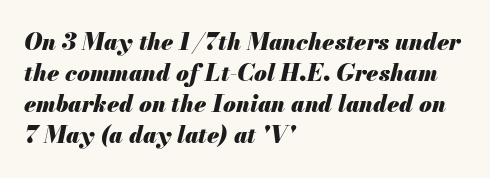
Q: Is the text bold? A: Yes.
Q: Is the text italic (slanted)? A: Yes, it leans right by about 13 degrees.
Q: Is the text underlined? A: No.
Q: How is the paragraph aligned? A: Left-aligned.
Q: Is the spacing between letters normal or unusually wide? A: Normal.
Q: Is the spacing between lines tight, normal or loose? A: Normal.
